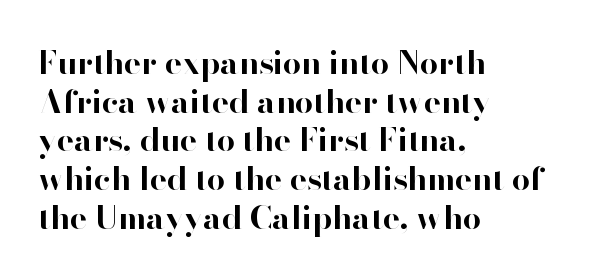
The image shows 32 px bold sans-serif type, upright; set left-aligned, line spacing 1.21x, normal letter spacing, not underlined; high stroke contrast and a small x-height.
